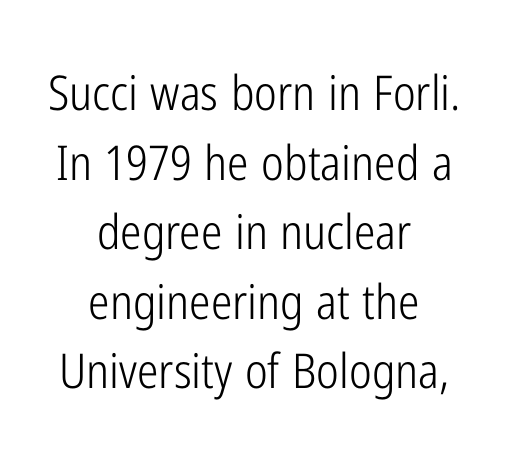
{"serif": "no", "italic": "no", "bold": "no", "weight": "light", "width": "condensed", "stroke_contrast": "low", "x_height": "medium", "monospaced": "no", "underline": "no", "align": "center", "line_spacing": "normal", "line_spacing_ratio": 1.45, "letter_spacing": "normal", "letter_spacing_em": 0.0, "glyph_px": 48}
